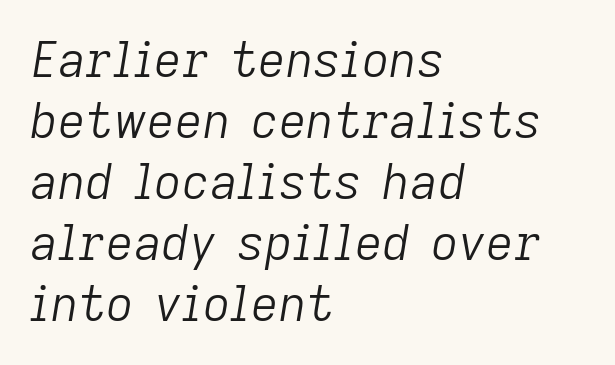
Q: Is the text bold? A: No.
Q: Is the text italic (slanted)? A: Yes, it leans right by about 9 degrees.
Q: Is the text underlined? A: No.
Q: How is the paragraph aligned? A: Left-aligned.
Q: Is the spacing between letters normal or unusually wide? A: Normal.
Q: Is the spacing between lines tight, normal or loose? A: Normal.
Q: Width (condensed, normal, or wide)? A: Normal.
Q: Stroke contrast? A: Low.
Q: x-height? A: Medium.
Q: Monospaced? A: No.
